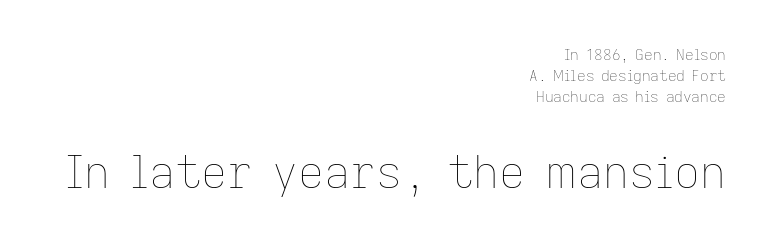
The image shows 45 px thin type, upright; set right-aligned, normal line spacing (1.41x), normal letter spacing, not underlined; the second (bottom) block is 3.0x larger; low stroke contrast and a medium x-height.
